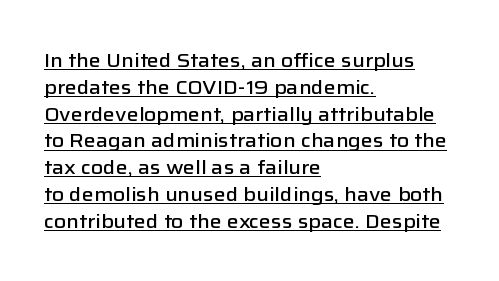
{"italic": "no", "bold": "semi", "underline": "yes", "align": "left", "line_spacing": "normal", "line_spacing_ratio": 1.34, "letter_spacing": "normal", "letter_spacing_em": 0.0, "glyph_px": 20}
